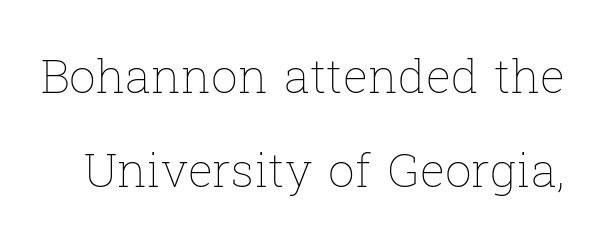
Q: Is the text bold? A: No.
Q: Is the text italic (slanted)? A: No, it is upright.
Q: Is the text underlined? A: No.
Q: Is the spacing between letters normal or unusually wide? A: Normal.
Q: Is the spacing between lines tight, normal or loose? A: Loose.
Q: Width (condensed, normal, or wide)? A: Normal.
Q: Stroke contrast? A: Low.
Q: x-height? A: Medium.
Q: Monospaced? A: No.
